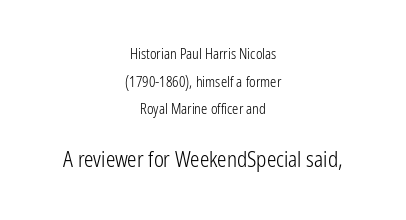
The image shows 21 px text type, upright; set centered, loose line spacing (1.97x), normal letter spacing, not underlined; the second (bottom) block is 1.5x larger.
